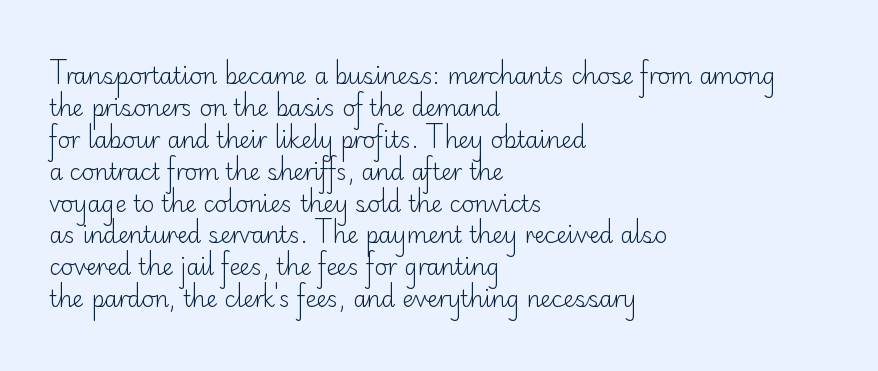
The image shows 22 px text type, upright; set left-aligned, normal line spacing (1.45x), normal letter spacing, not underlined.
